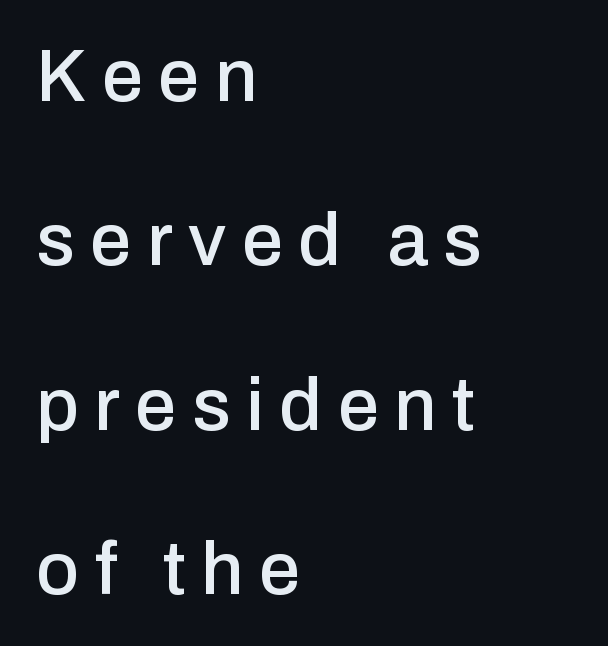
In terms of posture, this sample is upright. The face used here is a sans, in the tradition of grotesques and geometrics. The letterforms stand isolated, each surrounded by extra space. You could not count columns in this text — the font is proportionally spaced. Honestly, the rows look like they've been pulled way apart. The rendering anchors every line to the left-hand side.
